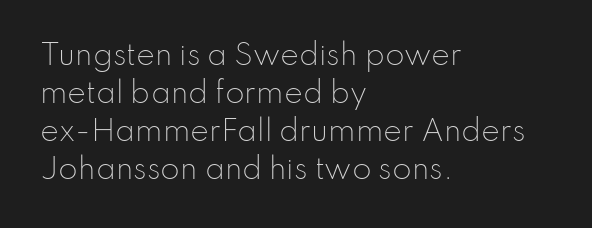
Q: Is the text bold? A: No.
Q: Is the text italic (slanted)? A: No, it is upright.
Q: Is the typeface a serif or a sans-serif typeface? A: Sans-serif.
Q: Is the text underlined? A: No.
Q: How is the paragraph aligned? A: Left-aligned.
Q: Is the spacing between letters normal or unusually wide? A: Normal.
Q: Is the spacing between lines tight, normal or loose? A: Normal.
Q: Width (condensed, normal, or wide)? A: Normal.
Q: Stroke contrast? A: Low.
Q: x-height? A: Small.
Q: Monospaced? A: No.
